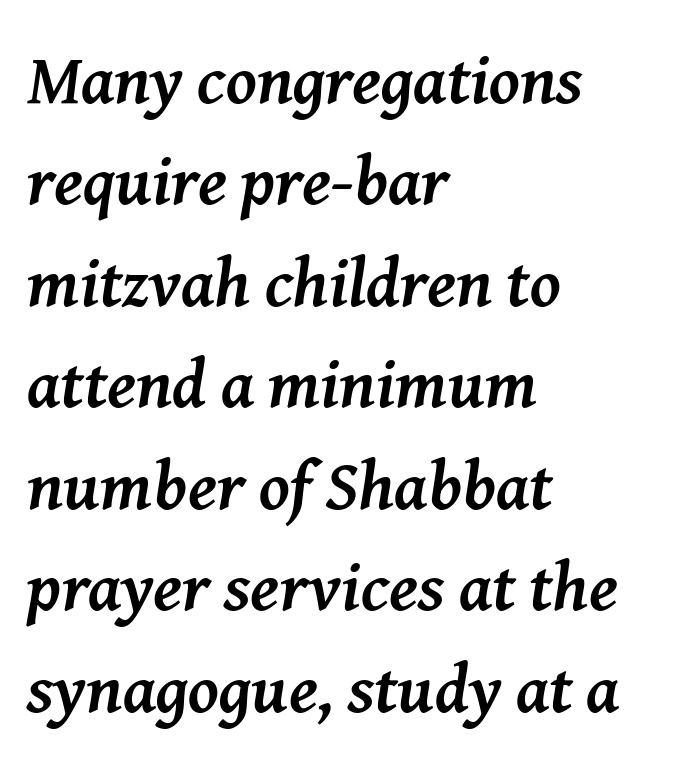
Q: Is the text bold? A: Yes.
Q: Is the text italic (slanted)? A: Yes, it leans right by about 8 degrees.
Q: Is the typeface a serif or a sans-serif typeface? A: Serif.
Q: Is the text underlined? A: No.
Q: How is the paragraph aligned? A: Left-aligned.
Q: Is the spacing between letters normal or unusually wide? A: Normal.
Q: Is the spacing between lines tight, normal or loose? A: Normal.
Q: Width (condensed, normal, or wide)? A: Normal.
Q: Stroke contrast? A: Medium.
Q: x-height? A: Medium.
Q: Monospaced? A: No.
